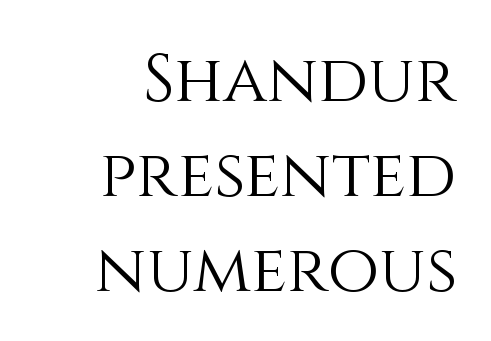
Q: Is the text bold? A: No.
Q: Is the text italic (slanted)? A: No, it is upright.
Q: Is the text underlined? A: No.
Q: How is the paragraph aligned? A: Right-aligned.
Q: Is the spacing between letters normal or unusually wide? A: Normal.
Q: Is the spacing between lines tight, normal or loose? A: Normal.
Q: Width (condensed, normal, or wide)? A: Normal.
Q: Stroke contrast? A: Medium.
Q: x-height? A: Large.
Q: Monospaced? A: No.
